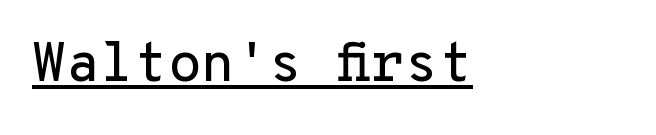
The image shows 55 px sans-serif type, upright, monospaced; set left-aligned, normal letter spacing, underlined; low stroke contrast and a medium x-height.
